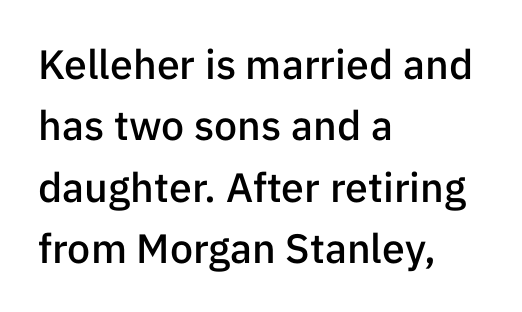
Reading down the block, your eye returns to a fixed left position each line. The passage shown is typeset with a sans-serif family. The letters sit at their default tracking, neither squeezed nor spread. Slightly chunky letters — semibold, I'd say, not full bold. Beneath every word, the page is bare.
